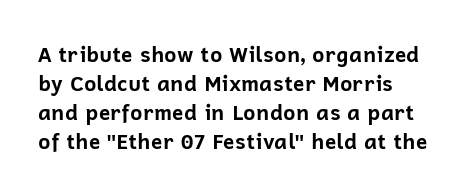
The image shows 21 px bold type, upright; set left-aligned, normal line spacing (1.38x), normal letter spacing, not underlined.
